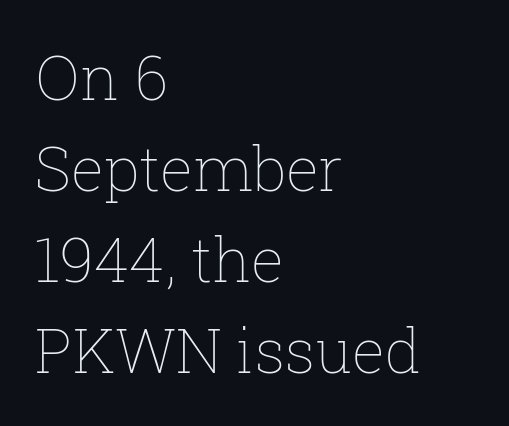
{"italic": "no", "bold": "no", "weight": "thin", "width": "normal", "stroke_contrast": "low", "x_height": "medium", "monospaced": "no", "underline": "no", "align": "left", "line_spacing": "normal", "line_spacing_ratio": 1.47, "letter_spacing": "normal", "letter_spacing_em": 0.0, "glyph_px": 62}
